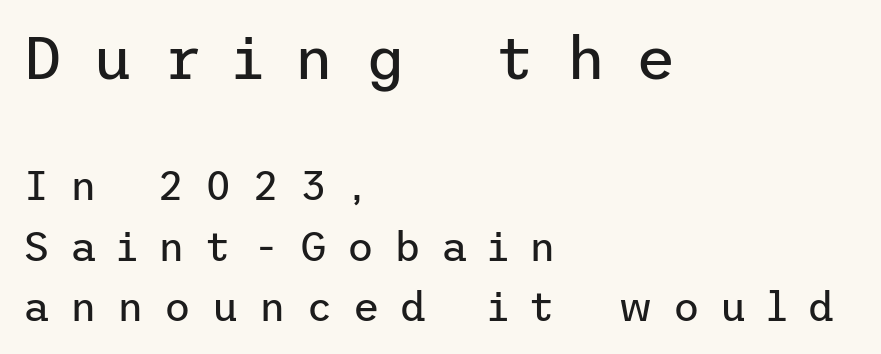
The image shows 61 px regular-weight sans-serif type, upright; set left-aligned, normal line spacing (1.48x), unusually wide letter spacing (+0.5 em), not underlined; the first (top) block is 1.49x larger; low stroke contrast and a medium x-height.
